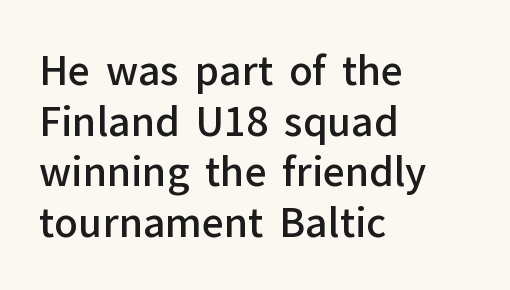
Q: Is the text bold? A: Semi-bold.
Q: Is the text italic (slanted)? A: No, it is upright.
Q: Is the typeface a serif or a sans-serif typeface? A: Sans-serif.
Q: Is the text underlined? A: No.
Q: How is the paragraph aligned? A: Left-aligned.
Q: Is the spacing between letters normal or unusually wide? A: Normal.
Q: Is the spacing between lines tight, normal or loose? A: Normal.
Q: Width (condensed, normal, or wide)? A: Normal.
Q: Stroke contrast? A: Low.
Q: x-height? A: Medium.
Q: Monospaced? A: No.
